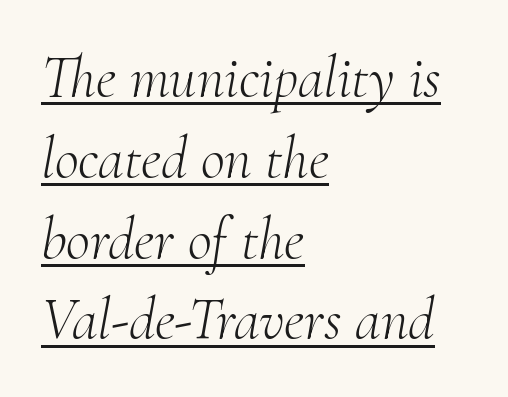
Q: Is the text bold? A: No.
Q: Is the text italic (slanted)? A: Yes, it leans right by about 10 degrees.
Q: Is the typeface a serif or a sans-serif typeface? A: Serif.
Q: Is the text underlined? A: Yes.
Q: How is the paragraph aligned? A: Left-aligned.
Q: Is the spacing between letters normal or unusually wide? A: Normal.
Q: Is the spacing between lines tight, normal or loose? A: Normal.
Q: Width (condensed, normal, or wide)? A: Normal.
Q: Stroke contrast? A: Medium.
Q: x-height? A: Small.
Q: Monospaced? A: No.
